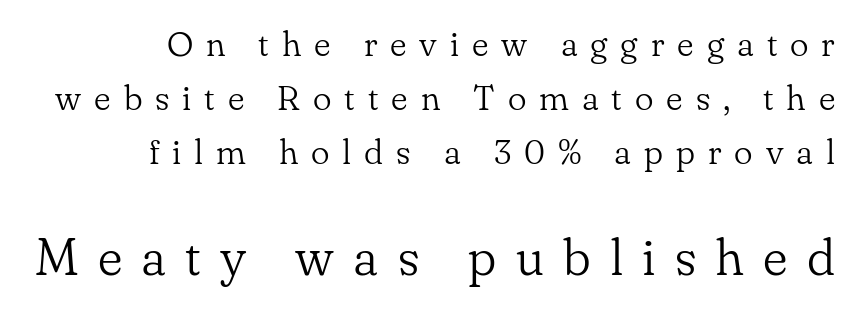
Q: Is the text bold? A: No.
Q: Is the text italic (slanted)? A: No, it is upright.
Q: Is the typeface a serif or a sans-serif typeface? A: Serif.
Q: Is the text underlined? A: No.
Q: How is the paragraph aligned? A: Right-aligned.
Q: Is the spacing between letters normal or unusually wide? A: Unusually wide.
Q: Is the spacing between lines tight, normal or loose? A: Normal.
Q: Which block of text is set in a larger size, the first (top) or the second (bottom)? A: The second (bottom) one.
Q: Width (condensed, normal, or wide)? A: Normal.
Q: Stroke contrast? A: Low.
Q: x-height? A: Small.
Q: Monospaced? A: No.
